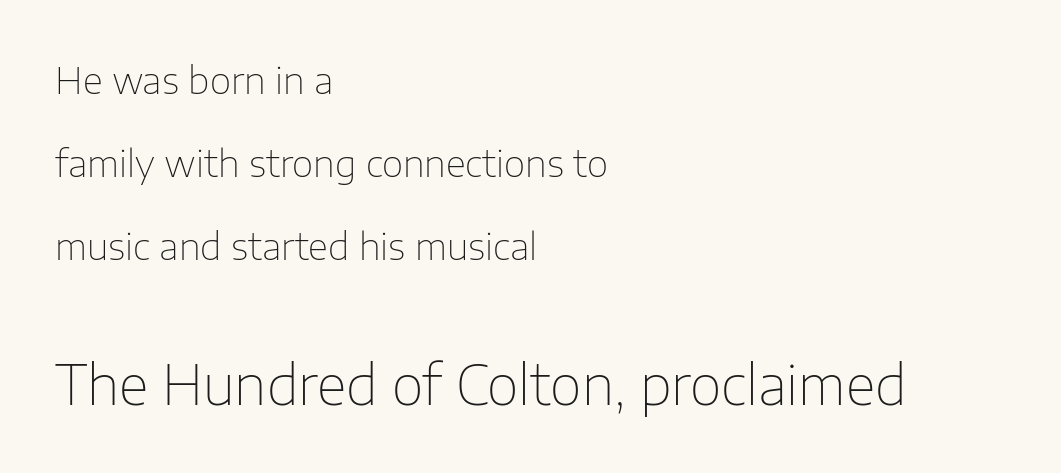
{"serif": "no", "italic": "no", "bold": "no", "weight": "thin", "width": "normal", "stroke_contrast": "low", "x_height": "medium", "monospaced": "no", "underline": "no", "align": "left", "line_spacing": "loose", "line_spacing_ratio": 2.24, "letter_spacing": "normal", "letter_spacing_em": 0.0, "larger_block": "second", "size_ratio": 1.49, "glyph_px": 55}
